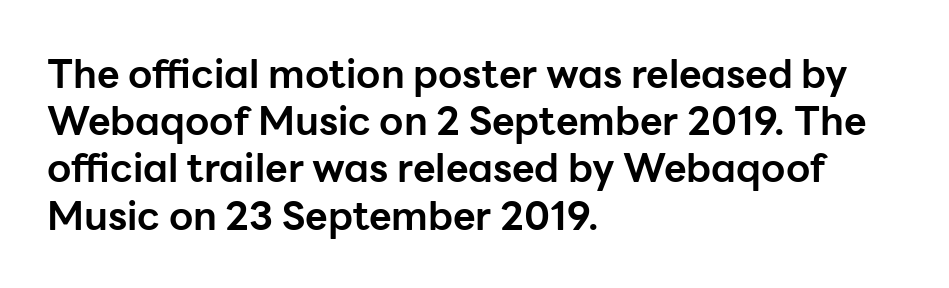
{"serif": "no", "italic": "no", "bold": "yes", "weight": "bold", "width": "normal", "stroke_contrast": "low", "x_height": "medium", "monospaced": "no", "underline": "no", "align": "left", "line_spacing_ratio": 1.21, "letter_spacing": "normal", "letter_spacing_em": 0.0, "glyph_px": 39}
